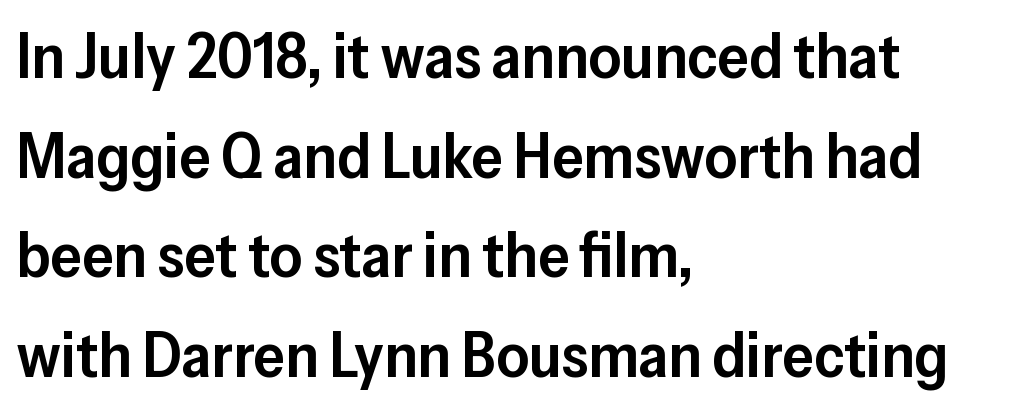
{"serif": "no", "italic": "no", "bold": "semi", "weight": "semibold", "width": "normal", "stroke_contrast": "low", "x_height": "medium", "monospaced": "no", "underline": "no", "align": "left", "line_spacing": "normal", "line_spacing_ratio": 1.58, "letter_spacing": "normal", "letter_spacing_em": 0.0, "glyph_px": 63}
